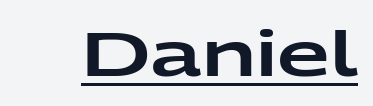
Q: Is the text italic (slanted)? A: No, it is upright.
Q: Is the typeface a serif or a sans-serif typeface? A: Sans-serif.
Q: Is the text underlined? A: Yes.
Q: Is the spacing between letters normal or unusually wide? A: Normal.
Q: Width (condensed, normal, or wide)? A: Wide.
Q: Stroke contrast? A: Low.
Q: x-height? A: Medium.
Q: Monospaced? A: No.
